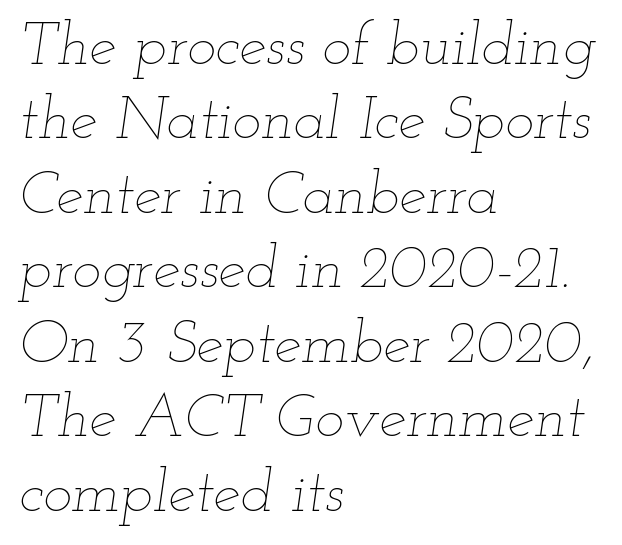
{"italic": "yes", "lean": "right", "slant_degrees": 12, "bold": "no", "weight": "thin", "width": "wide", "stroke_contrast": "low", "x_height": "small", "monospaced": "no", "underline": "no", "align": "left", "line_spacing_ratio": 1.22, "letter_spacing": "normal", "letter_spacing_em": 0.0, "glyph_px": 61}
